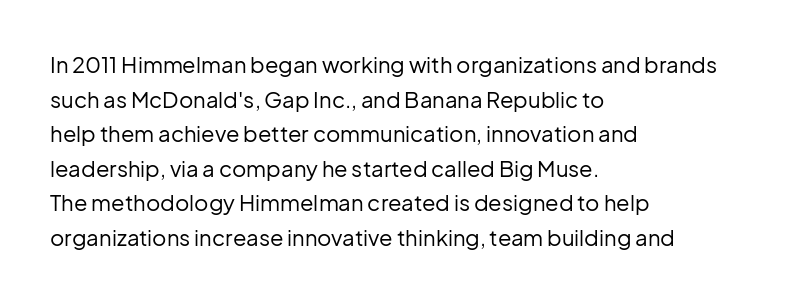
Which margin do the lines hug? The left one — the right edge is uneven. This is roman type, the default non-slanted kind. Summary of vertical rhythm: regular, with standard interline spacing. These glyphs show unthickened strokes, regular width or finer. The rendering keeps characters at their native spacing. The gap between lines stays unmarked.
